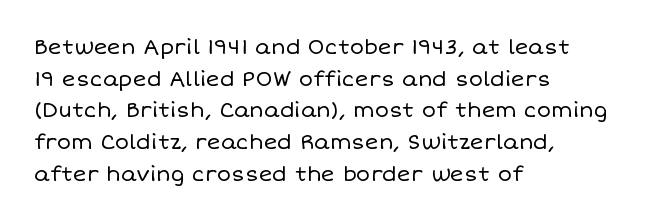
Q: Is the text bold? A: No.
Q: Is the text italic (slanted)? A: No, it is upright.
Q: Is the text underlined? A: No.
Q: How is the paragraph aligned? A: Left-aligned.
Q: Is the spacing between letters normal or unusually wide? A: Normal.
Q: Is the spacing between lines tight, normal or loose? A: Normal.
